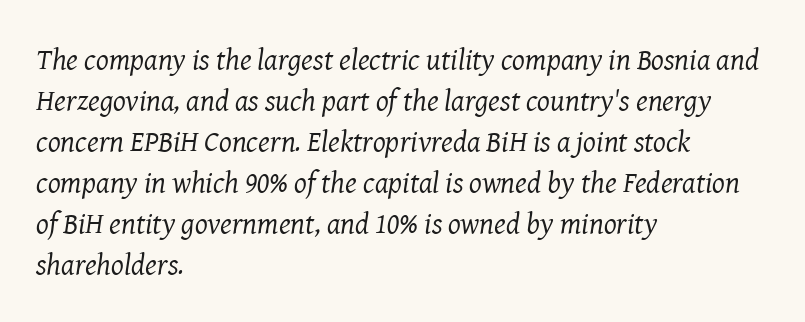
The image shows 30 px regular-weight serif type, italic (leaning right); set left-aligned, normal line spacing (1.37x), normal letter spacing, not underlined; medium stroke contrast and a medium x-height.
